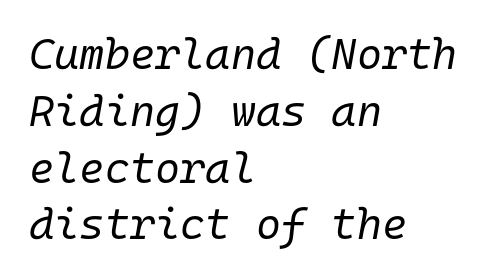
The image shows 43 px regular-weight type, italic (leaning right), monospaced; set left-aligned, normal line spacing (1.32x), normal letter spacing, not underlined; low stroke contrast and a medium x-height.
